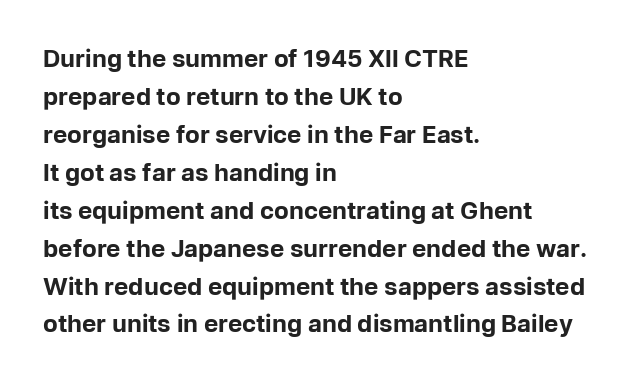
The image shows 24 px bold type, upright; set left-aligned, normal line spacing (1.58x), normal letter spacing, not underlined.
